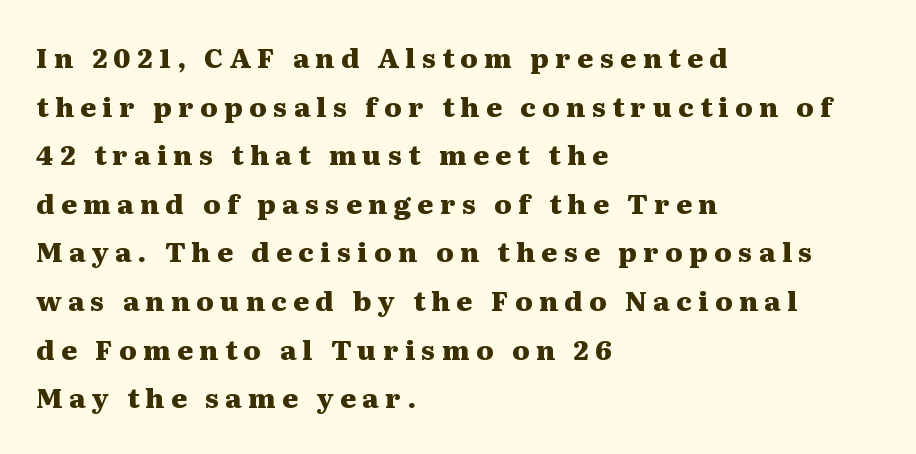
Q: Is the text bold? A: Yes.
Q: Is the text italic (slanted)? A: No, it is upright.
Q: Is the text underlined? A: No.
Q: How is the paragraph aligned? A: Left-aligned.
Q: Is the spacing between letters normal or unusually wide? A: Unusually wide.
